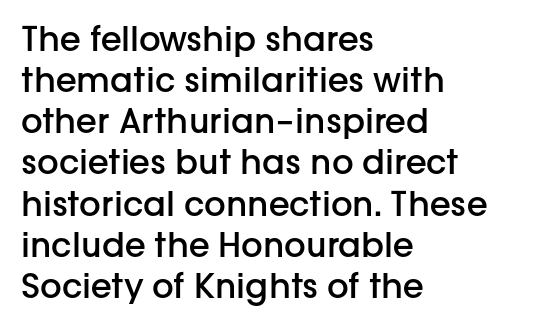
Serif or sans? Sans — the stroke terminals are bare. A clean baseline with only descenders dipping below it. These lines are rendered in a variable-pitch font. Words appear dense and cohesive because spacing is normal.
